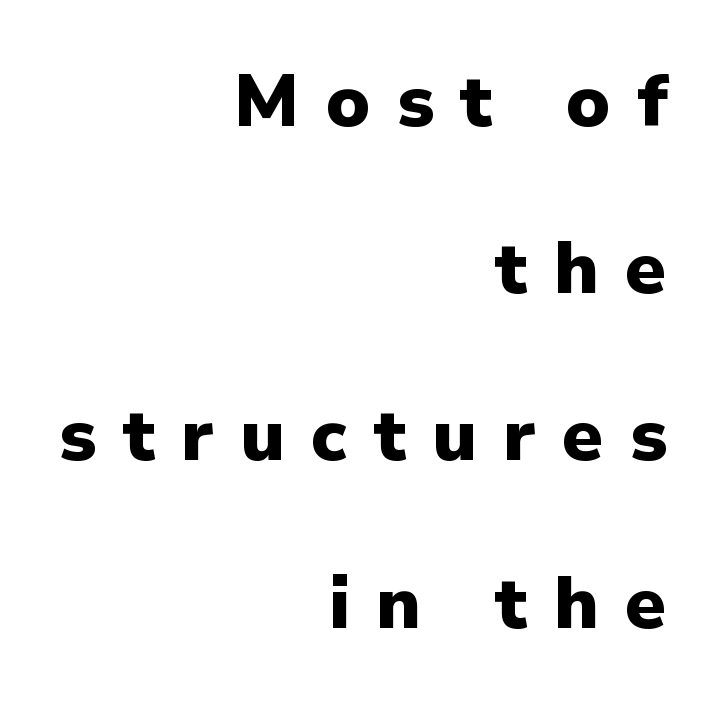
The image shows 73 px heavy sans-serif type, upright; set right-aligned, loose line spacing (2.29x), unusually wide letter spacing (+0.36 em), not underlined; low stroke contrast and a medium x-height.
